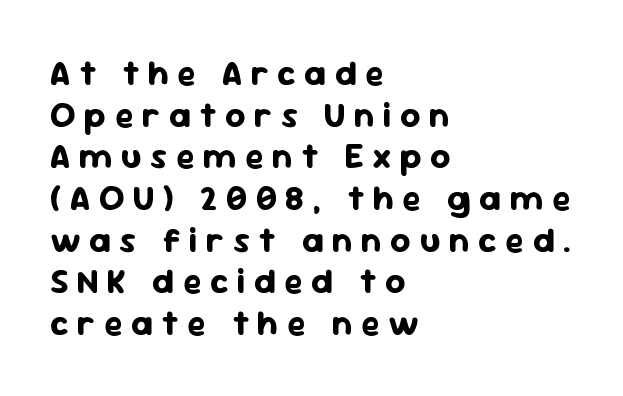
The space beneath each line is pristine and unruled. These lines have a slow, spaced-out rhythm from letter to letter. The specimen reads as upright at a glance. To sum up the face: it is a sans, with no serifs.
